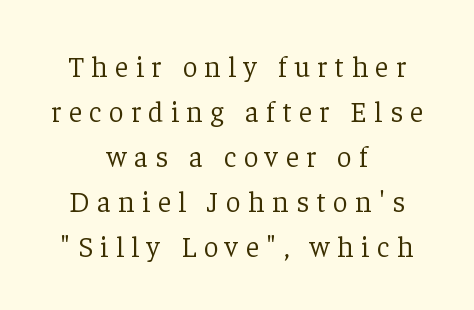
A normal amount of white space separates one row of letters from the next. Is the letter spacing exaggerated? Yes — the characters are pushed far apart. The typesetter chose a symmetrical, centered arrangement here. Old-style or modern, the face here clearly has serifs. Italic? Not at all — the glyphs are vertical. Here the designer chose a conventional face with non-uniform glyph widths.
